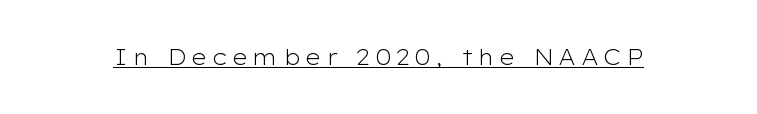
The image shows 22 px text type, upright; set unusually wide letter spacing (+0.2 em), underlined.
